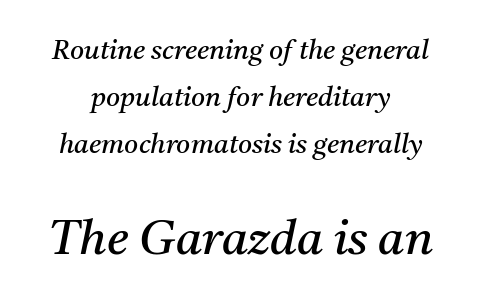
These lines were composed using italics. The lower block of text is set noticeably larger than the block above it. The passage is arranged like a title page — every line centered. The face used here is rendered with its standard letterfit. These glyphs show unthickened strokes, regular width or finer. The baseline area is clear.
